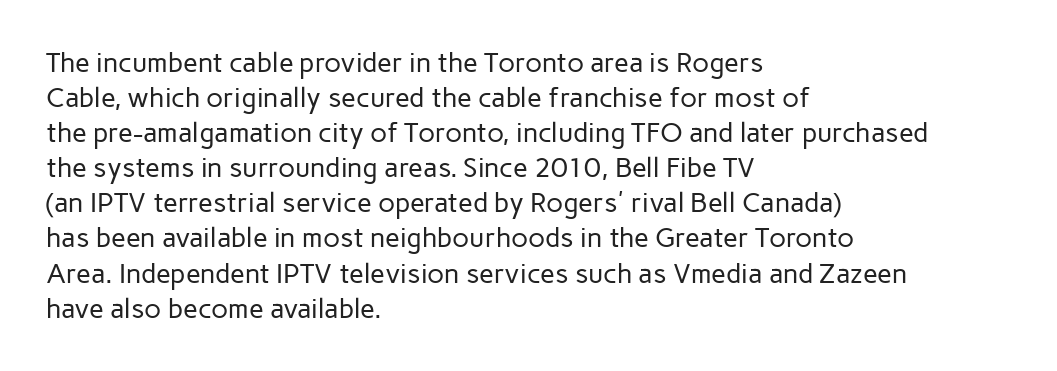
Q: Is the text bold? A: No.
Q: Is the text italic (slanted)? A: No, it is upright.
Q: Is the text underlined? A: No.
Q: How is the paragraph aligned? A: Left-aligned.
Q: Is the spacing between letters normal or unusually wide? A: Normal.
Q: Is the spacing between lines tight, normal or loose? A: Normal.
